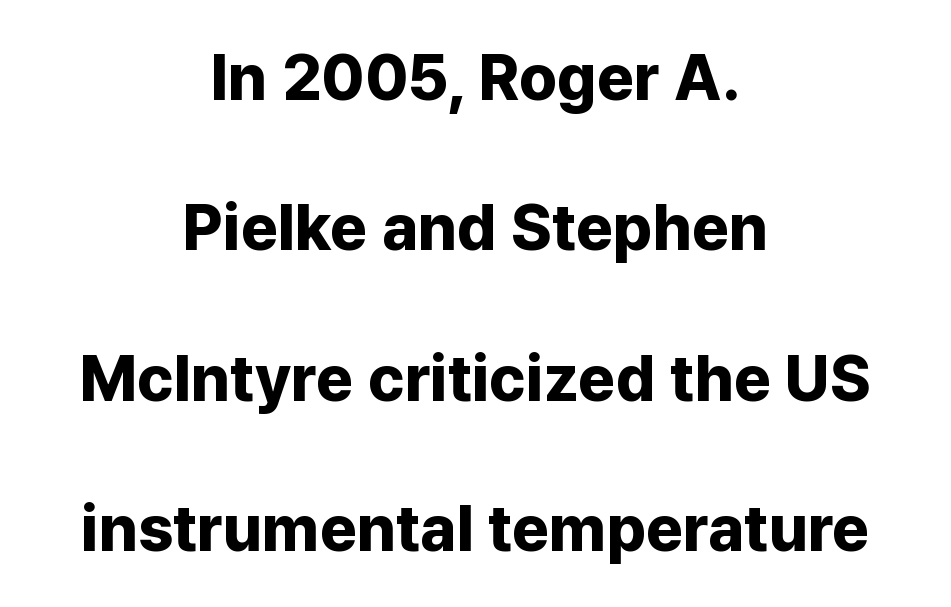
{"serif": "no", "italic": "no", "bold": "yes", "weight": "bold", "width": "normal", "stroke_contrast": "low", "x_height": "medium", "monospaced": "no", "underline": "no", "align": "center", "line_spacing": "loose", "line_spacing_ratio": 2.35, "letter_spacing": "normal", "letter_spacing_em": 0.0, "glyph_px": 64}
